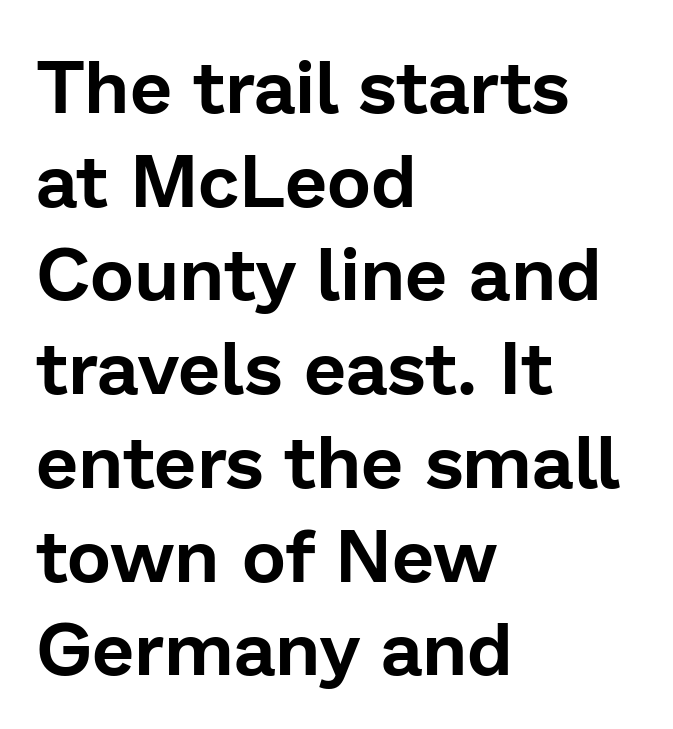
A clean baseline with only descenders dipping below it. No italicization has been applied; the sample stays upright. Is this a fixed-width face? No — the glyphs have proportional, varying widths. Default kerning and tracking; the words read as compact shapes. One-word summary of the alignment: left.
